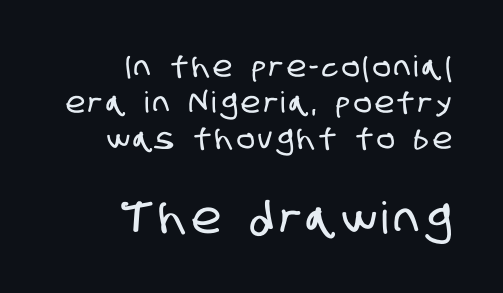
Q: Is the typeface a serif or a sans-serif typeface? A: Sans-serif.
Q: Is the text underlined? A: No.
Q: How is the paragraph aligned? A: Right-aligned.
Q: Is the spacing between lines tight, normal or loose? A: Normal.
Q: Which block of text is set in a larger size, the first (top) or the second (bottom)? A: The second (bottom) one.
Q: Width (condensed, normal, or wide)? A: Condensed.
Q: Stroke contrast? A: Low.
Q: x-height? A: Large.
Q: Monospaced? A: No.
